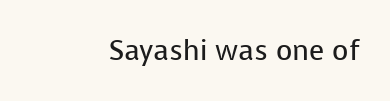
{"serif": "no", "italic": "no", "bold": "no", "weight": "regular", "width": "normal", "stroke_contrast": "low", "x_height": "medium", "monospaced": "no", "underline": "no", "letter_spacing": "normal", "letter_spacing_em": 0.0, "glyph_px": 28}
